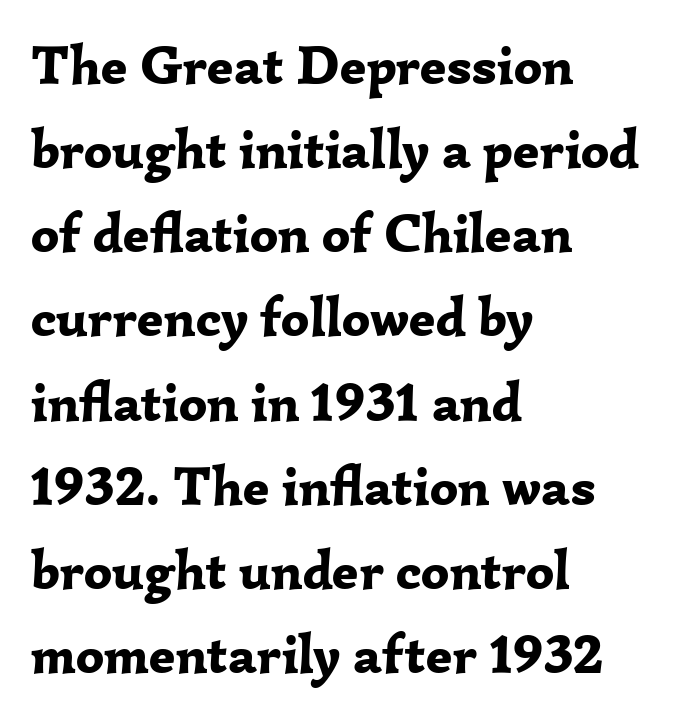
{"serif": "yes", "italic": "no", "bold": "yes", "weight": "bold", "width": "normal", "stroke_contrast": "low", "x_height": "medium", "monospaced": "no", "underline": "no", "align": "left", "line_spacing": "normal", "line_spacing_ratio": 1.53, "letter_spacing": "normal", "letter_spacing_em": 0.0, "glyph_px": 55}
